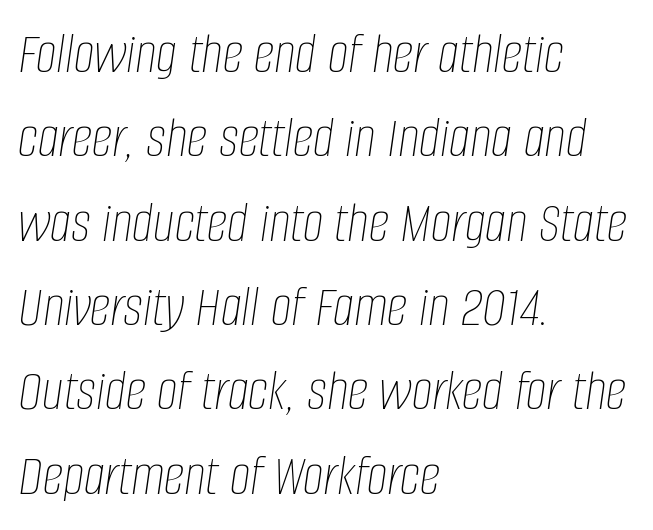
The image shows 59 px thin, condensed type, italic (leaning right); set left-aligned, normal line spacing (1.43x), normal letter spacing, not underlined; low stroke contrast and a large x-height.
